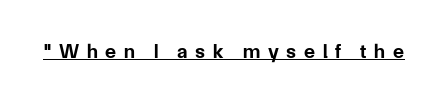
Posture: vertical. Has an underline been added? It has. Plenty of ink on the page — the face is bold. The passage shown has open, widely tracked lettering throughout.
